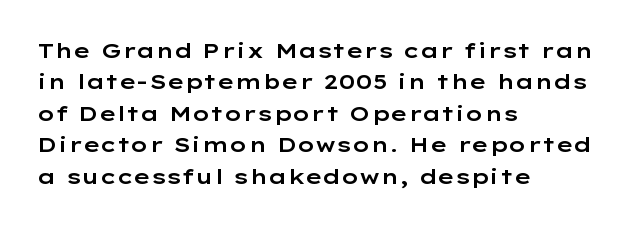
The image shows 21 px text type, upright; set left-aligned, normal line spacing (1.5x), normal letter spacing, not underlined.
